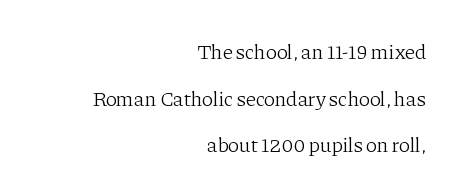
The image shows 21 px text type, upright; set right-aligned, loose line spacing (2.22x), normal letter spacing, not underlined.
